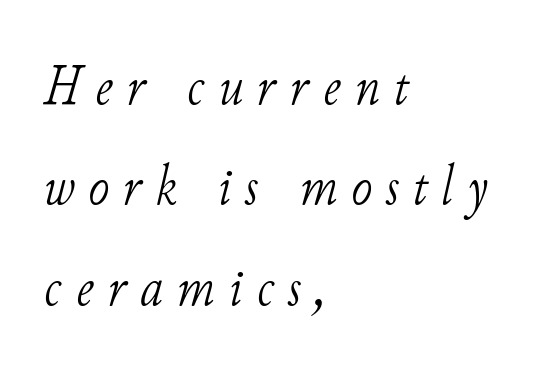
What kind of face is this? One with serifs. The typeface has the unassuming heft of standard copy or less. Bare-footed words on every line. The face used here is proportionally spaced, like ordinary book or web type. These lines are set flush left with a ragged right edge.
